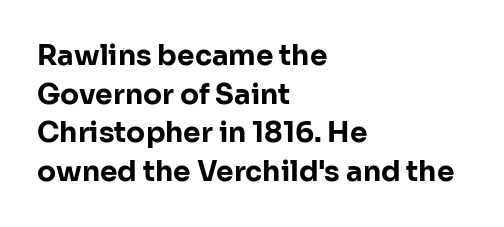
The image shows 28 px bold sans-serif type, upright; set left-aligned, normal line spacing (1.38x), normal letter spacing, not underlined; low stroke contrast and a medium x-height.
